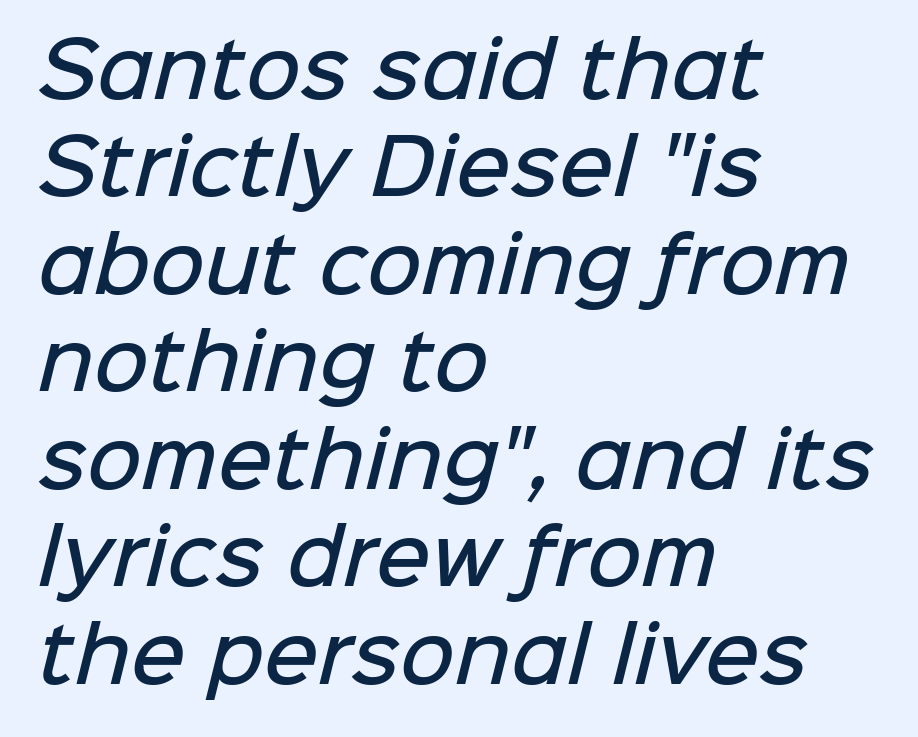
{"serif": "no", "bold": "semi", "weight": "semibold", "width": "normal", "stroke_contrast": "low", "x_height": "medium", "monospaced": "no", "underline": "no", "align": "left", "line_spacing": "normal", "line_spacing_ratio": 1.3, "letter_spacing": "normal", "letter_spacing_em": 0.0, "glyph_px": 75}
